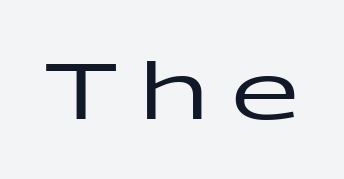
{"serif": "no", "italic": "no", "width": "wide", "stroke_contrast": "low", "x_height": "medium", "monospaced": "no", "underline": "no", "letter_spacing": "wide", "letter_spacing_em": 0.27, "glyph_px": 79}
